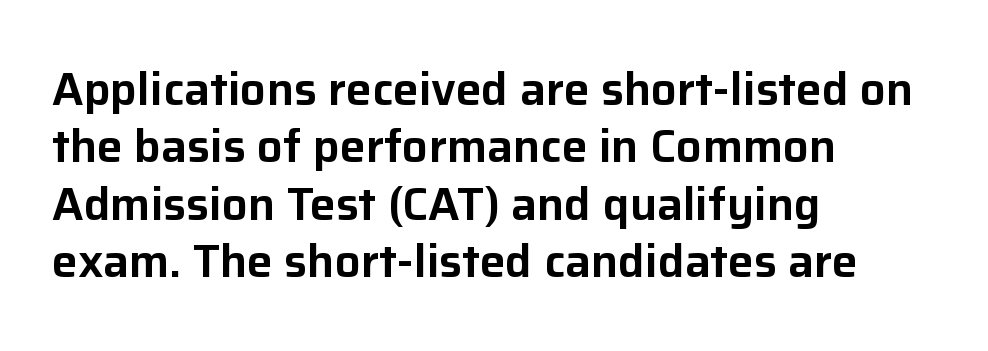
The image shows 46 px sans-serif type, upright; set left-aligned, normal line spacing (1.25x), normal letter spacing, not underlined; low stroke contrast and a medium x-height.
